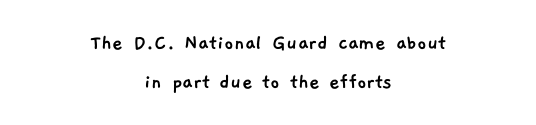
The image shows 23 px text type; set centered, normal line spacing (1.68x), normal letter spacing, not underlined.
